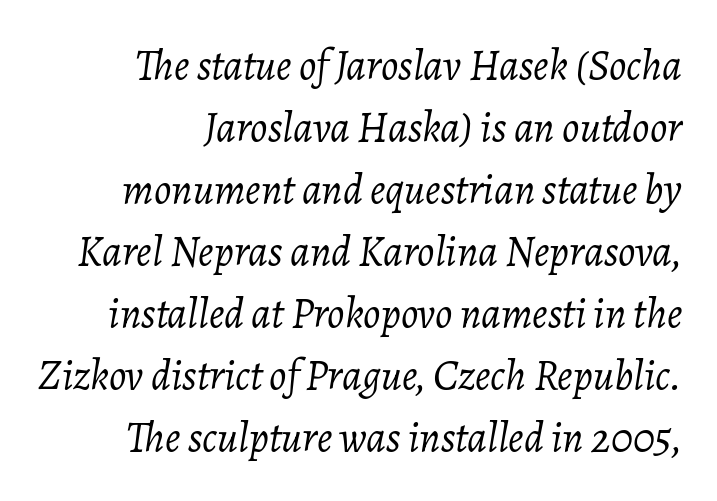
Weight: not bold — regular or lighter. A flush-right, rag-left setting is used for this passage. The lettering tilts uniformly, giving the passage an italic look. A typesetter would call this zero additional tracking. Clear beneath every line of the passage.
